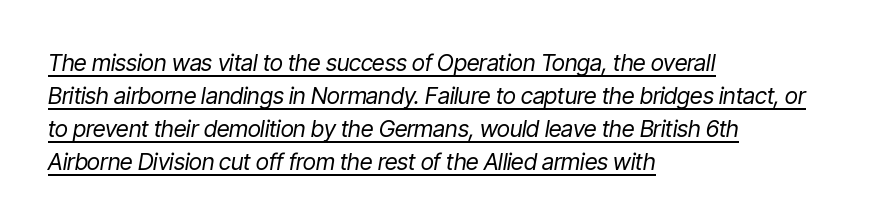
Q: Is the text bold? A: No.
Q: Is the text italic (slanted)? A: Yes, it leans right by about 9 degrees.
Q: Is the text underlined? A: Yes.
Q: How is the paragraph aligned? A: Left-aligned.
Q: Is the spacing between letters normal or unusually wide? A: Normal.
Q: Is the spacing between lines tight, normal or loose? A: Normal.
